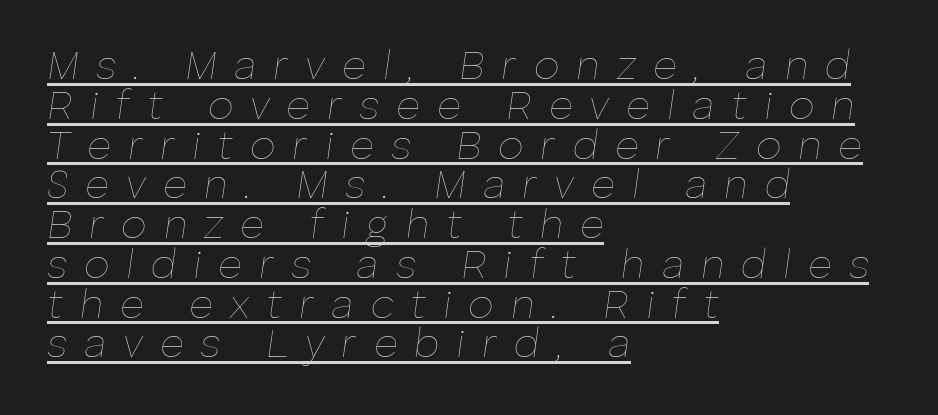
The lines are packed closely together with very little leading. Teacher's note: observe the even left margin — that is flush-left alignment. It's the slanting kind of type. The lettering is marked with a stroke running underneath it. The strokes are not fattened; the text isn't bold.
